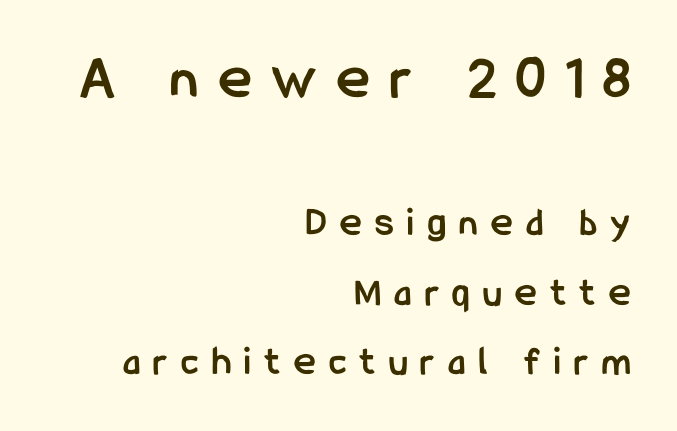
Q: Is the text bold? A: Yes.
Q: Is the text italic (slanted)? A: No, it is upright.
Q: Is the typeface a serif or a sans-serif typeface? A: Sans-serif.
Q: Is the text underlined? A: No.
Q: How is the paragraph aligned? A: Right-aligned.
Q: Is the spacing between letters normal or unusually wide? A: Unusually wide.
Q: Is the spacing between lines tight, normal or loose? A: Normal.
Q: Which block of text is set in a larger size, the first (top) or the second (bottom)? A: The first (top) one.
Q: Width (condensed, normal, or wide)? A: Condensed.
Q: Stroke contrast? A: Low.
Q: x-height? A: Medium.
Q: Monospaced? A: No.
